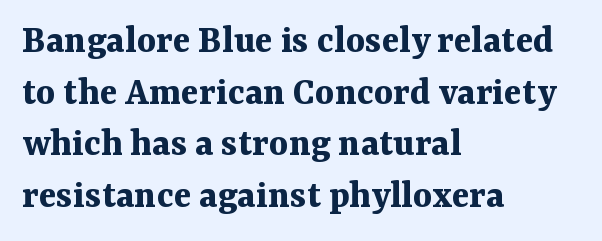
Q: Is the text bold? A: Yes.
Q: Is the text italic (slanted)? A: No, it is upright.
Q: Is the typeface a serif or a sans-serif typeface? A: Serif.
Q: Is the text underlined? A: No.
Q: How is the paragraph aligned? A: Left-aligned.
Q: Is the spacing between letters normal or unusually wide? A: Normal.
Q: Is the spacing between lines tight, normal or loose? A: Normal.
Q: Width (condensed, normal, or wide)? A: Normal.
Q: Stroke contrast? A: Medium.
Q: x-height? A: Medium.
Q: Monospaced? A: No.
